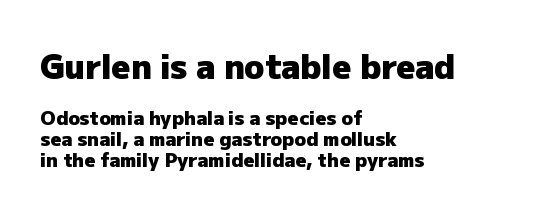
Every row of glyphs begins at an identical x-position on the left. Letterform terminals end flat and unadorned throughout the passage. Block one is the big one; block two sits smaller underneath. No word sits above an underline. Italic: no, the glyphs are upright roman.
